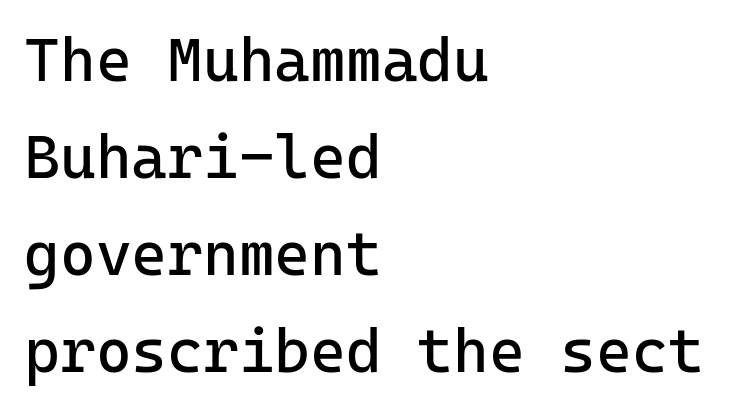
Q: Is the text bold? A: No.
Q: Is the text italic (slanted)? A: No, it is upright.
Q: Is the typeface a serif or a sans-serif typeface? A: Sans-serif.
Q: Is the text underlined? A: No.
Q: How is the paragraph aligned? A: Left-aligned.
Q: Is the spacing between letters normal or unusually wide? A: Normal.
Q: Is the spacing between lines tight, normal or loose? A: Normal.
Q: Width (condensed, normal, or wide)? A: Normal.
Q: Stroke contrast? A: Low.
Q: x-height? A: Medium.
Q: Monospaced? A: Yes.
